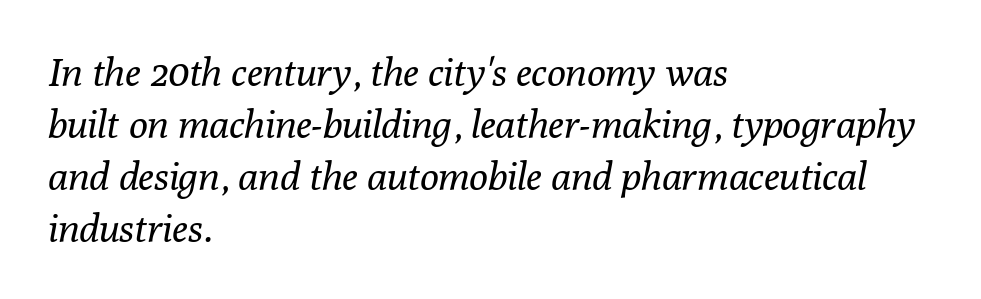
{"serif": "yes", "italic": "yes", "lean": "right", "slant_degrees": 10, "bold": "no", "weight": "regular", "width": "normal", "stroke_contrast": "low", "x_height": "medium", "monospaced": "no", "underline": "no", "align": "left", "line_spacing": "normal", "line_spacing_ratio": 1.33, "letter_spacing": "normal", "letter_spacing_em": 0.0, "glyph_px": 39}
